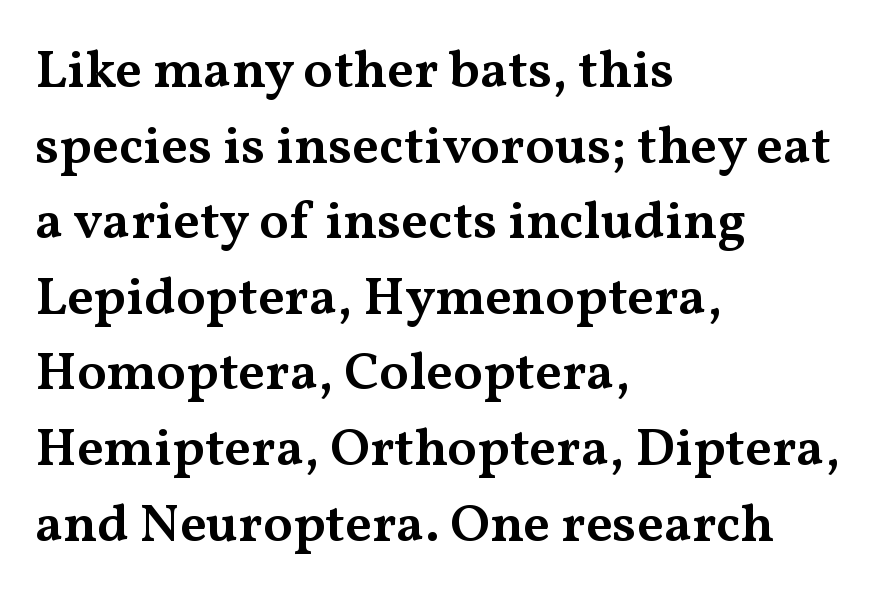
{"serif": "yes", "italic": "no", "bold": "semi", "weight": "semibold", "width": "wide", "stroke_contrast": "medium", "x_height": "medium", "monospaced": "no", "underline": "no", "align": "left", "line_spacing": "normal", "line_spacing_ratio": 1.4, "letter_spacing": "normal", "letter_spacing_em": 0.0, "glyph_px": 54}
